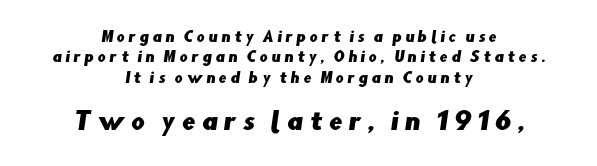
{"underline": "no", "align": "center", "line_spacing": "normal", "line_spacing_ratio": 1.45, "letter_spacing": "wide", "letter_spacing_em": 0.26, "larger_block": "second", "size_ratio": 1.71, "glyph_px": 24}
